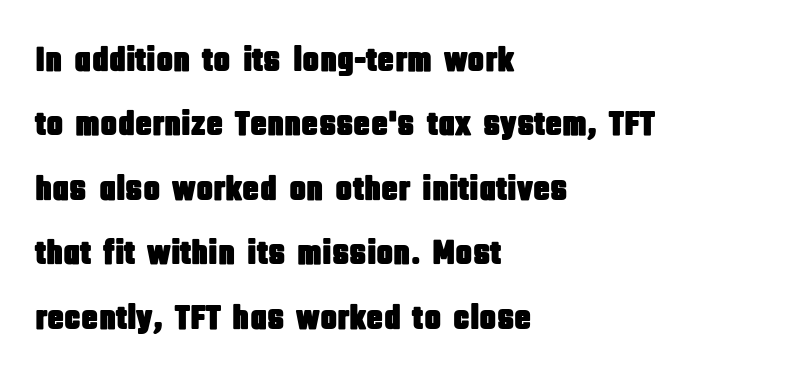
Q: Is the text italic (slanted)? A: No, it is upright.
Q: Is the typeface a serif or a sans-serif typeface? A: Sans-serif.
Q: Is the text underlined? A: No.
Q: How is the paragraph aligned? A: Left-aligned.
Q: Is the spacing between letters normal or unusually wide? A: Normal.
Q: Width (condensed, normal, or wide)? A: Condensed.
Q: Stroke contrast? A: Low.
Q: x-height? A: Large.
Q: Monospaced? A: No.
